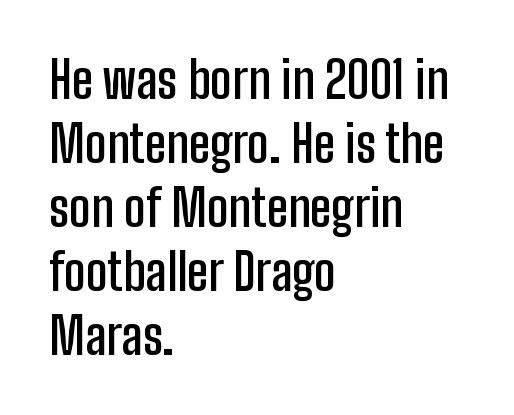
Q: Is the text bold? A: Semi-bold.
Q: Is the text italic (slanted)? A: No, it is upright.
Q: Is the typeface a serif or a sans-serif typeface? A: Sans-serif.
Q: Is the text underlined? A: No.
Q: How is the paragraph aligned? A: Left-aligned.
Q: Is the spacing between letters normal or unusually wide? A: Normal.
Q: Is the spacing between lines tight, normal or loose? A: Normal.
Q: Width (condensed, normal, or wide)? A: Condensed.
Q: Stroke contrast? A: Low.
Q: x-height? A: Medium.
Q: Monospaced? A: No.
